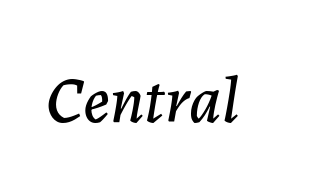
{"italic": "yes", "lean": "right", "slant_degrees": 7, "width": "normal", "stroke_contrast": "low", "x_height": "medium", "monospaced": "no", "underline": "no", "letter_spacing": "normal", "letter_spacing_em": 0.0, "glyph_px": 66}
